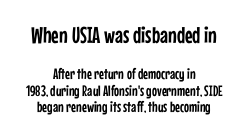
No word sits above an underline. Reading down the column, the eye jumps only a short way to each next line. Line starts and ends both wander, symmetrically. Notice how the stems are strictly vertical — no italics here. Default kerning and tracking; the words read as compact shapes.
